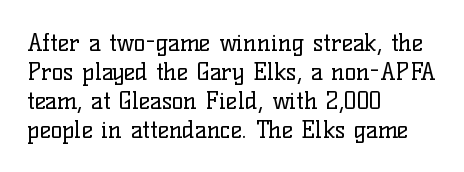
Q: Is the text bold? A: No.
Q: Is the text italic (slanted)? A: No, it is upright.
Q: Is the text underlined? A: No.
Q: How is the paragraph aligned? A: Left-aligned.
Q: Is the spacing between letters normal or unusually wide? A: Normal.
